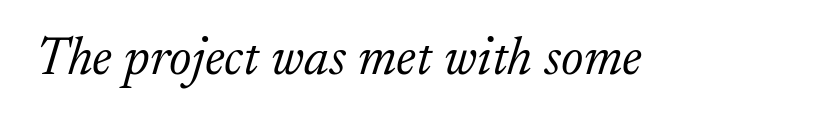
Q: Is the text bold? A: No.
Q: Is the text italic (slanted)? A: Yes, it leans right by about 17 degrees.
Q: Is the typeface a serif or a sans-serif typeface? A: Serif.
Q: Is the text underlined? A: No.
Q: Is the spacing between letters normal or unusually wide? A: Normal.
Q: Width (condensed, normal, or wide)? A: Normal.
Q: Stroke contrast? A: Low.
Q: x-height? A: Small.
Q: Monospaced? A: No.
